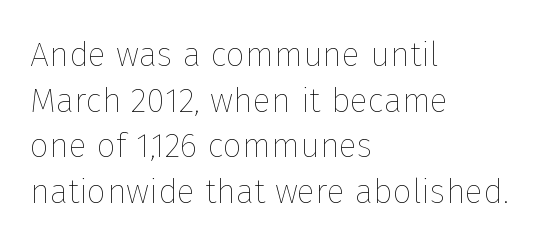
The image shows 34 px thin type, upright; set left-aligned, normal line spacing (1.34x), normal letter spacing, not underlined; low stroke contrast and a medium x-height.
